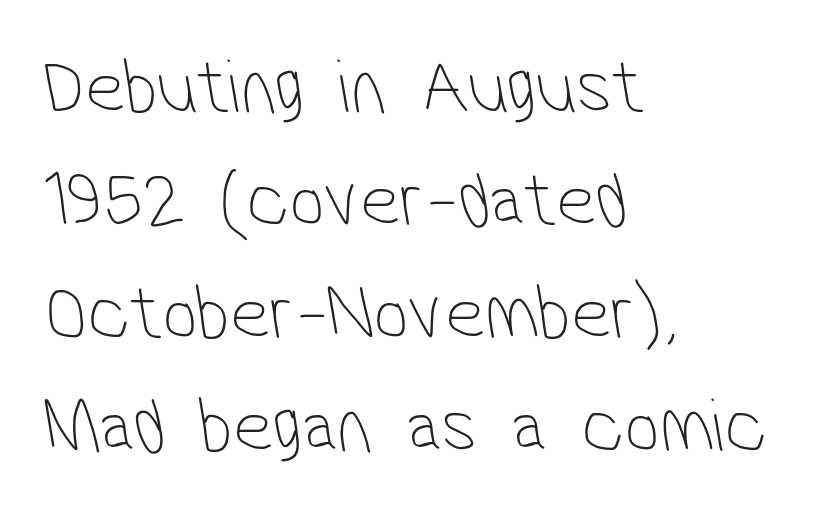
The image shows 78 px thin, condensed sans-serif type; set left-aligned, normal line spacing (1.45x), normal letter spacing, not underlined; low stroke contrast and a medium x-height.
